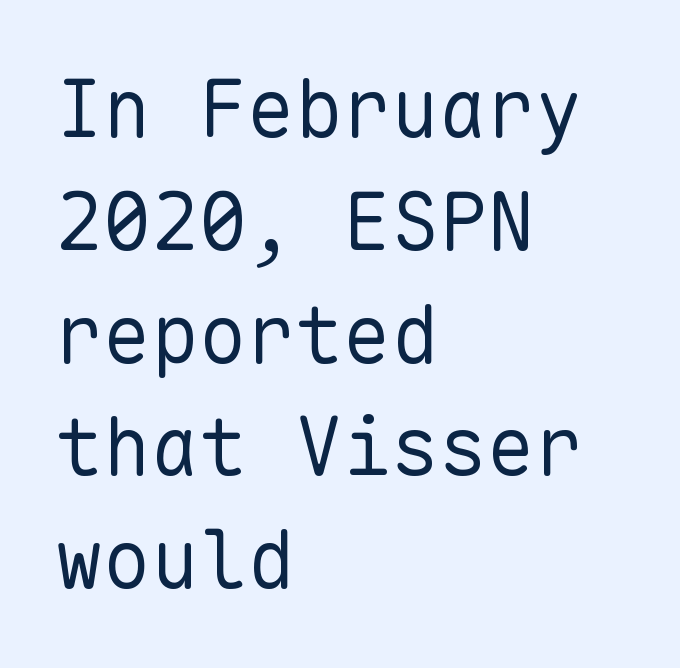
{"serif": "no", "italic": "no", "bold": "no", "weight": "regular", "width": "normal", "stroke_contrast": "low", "x_height": "medium", "monospaced": "yes", "underline": "no", "align": "left", "line_spacing": "normal", "line_spacing_ratio": 1.41, "letter_spacing": "normal", "letter_spacing_em": 0.0, "glyph_px": 80}
